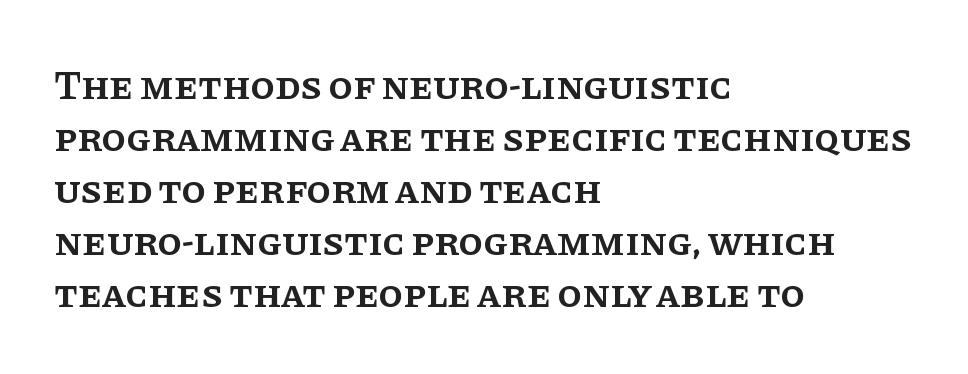
Q: Is the text bold? A: Semi-bold.
Q: Is the text italic (slanted)? A: No, it is upright.
Q: Is the typeface a serif or a sans-serif typeface? A: Serif.
Q: Is the text underlined? A: No.
Q: How is the paragraph aligned? A: Left-aligned.
Q: Is the spacing between letters normal or unusually wide? A: Normal.
Q: Is the spacing between lines tight, normal or loose? A: Normal.
Q: Width (condensed, normal, or wide)? A: Normal.
Q: Stroke contrast? A: Low.
Q: x-height? A: Large.
Q: Monospaced? A: No.
